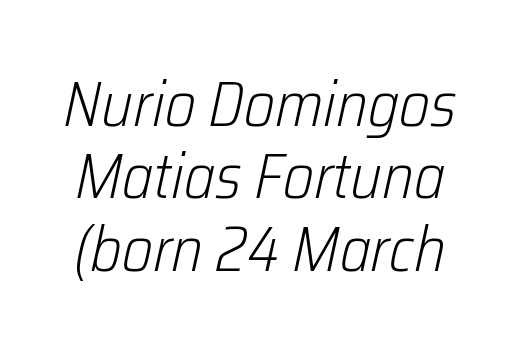
Q: Is the text bold? A: No.
Q: Is the text italic (slanted)? A: Yes, it leans right by about 12 degrees.
Q: Is the text underlined? A: No.
Q: Is the spacing between letters normal or unusually wide? A: Normal.
Q: Is the spacing between lines tight, normal or loose? A: Tight.
Q: Width (condensed, normal, or wide)? A: Condensed.
Q: Stroke contrast? A: Low.
Q: x-height? A: Medium.
Q: Monospaced? A: No.
